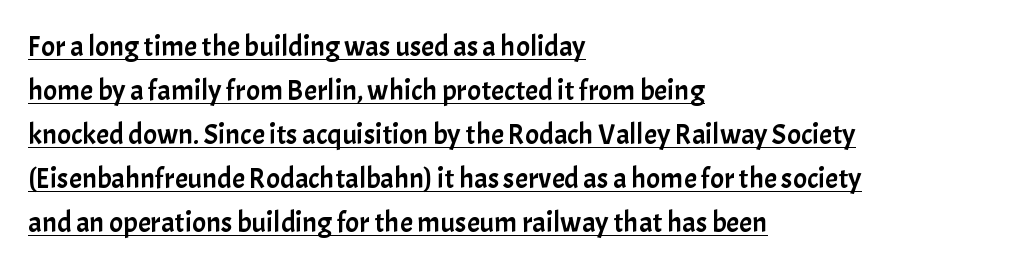
{"serif": "no", "italic": "no", "width": "normal", "stroke_contrast": "low", "x_height": "medium", "monospaced": "no", "underline": "yes", "align": "left", "line_spacing": "normal", "line_spacing_ratio": 1.52, "letter_spacing": "normal", "letter_spacing_em": 0.0, "glyph_px": 29}
